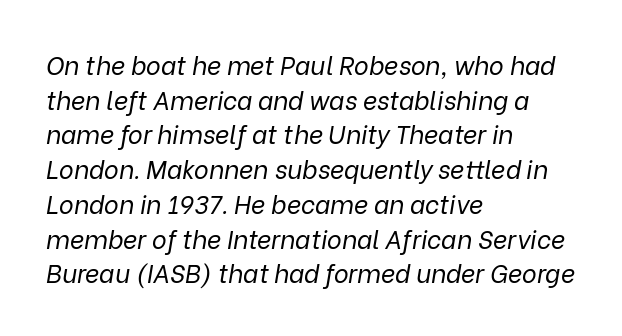
Would a proofreader flag this as italicized? Yes. No extra ink here — the face is not bold. The letterforms sit shoulder to shoulder at normal distance. Normally led — the rows are evenly, conventionally spaced. Decoration check: the copy has no underline.
